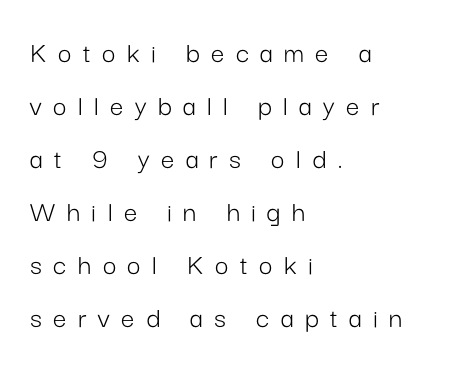
Are there feet on the stems? There aren't — it's a sans. One-word summary of the alignment: left. Lines of text with bare space underneath. Look at the tracking — it's clearly loosened, letters drifting apart. Character widths vary here, with narrow letters taking less room than wide ones.
